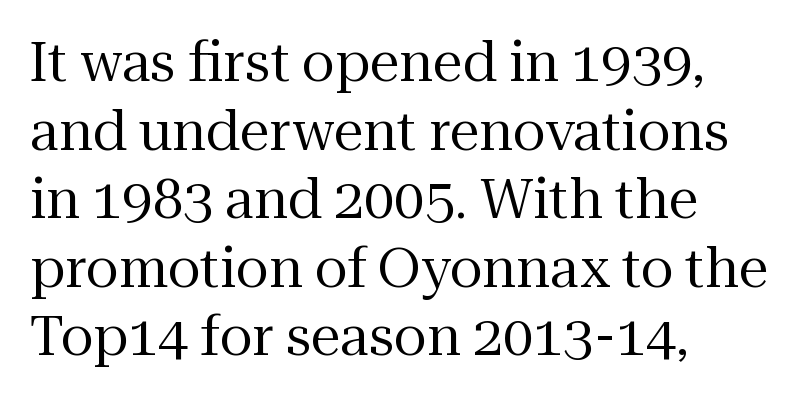
{"serif": "yes", "italic": "no", "bold": "no", "weight": "regular", "width": "normal", "stroke_contrast": "medium", "x_height": "medium", "monospaced": "no", "underline": "no", "align": "left", "line_spacing": "normal", "line_spacing_ratio": 1.27, "letter_spacing": "normal", "letter_spacing_em": 0.0, "glyph_px": 54}
